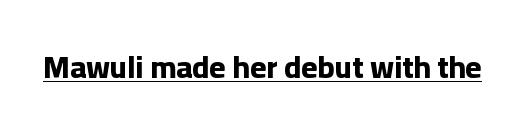
Q: Is the text bold? A: Yes.
Q: Is the text italic (slanted)? A: No, it is upright.
Q: Is the typeface a serif or a sans-serif typeface? A: Sans-serif.
Q: Is the text underlined? A: Yes.
Q: Is the spacing between letters normal or unusually wide? A: Normal.
Q: Width (condensed, normal, or wide)? A: Normal.
Q: Stroke contrast? A: Low.
Q: x-height? A: Medium.
Q: Monospaced? A: No.
